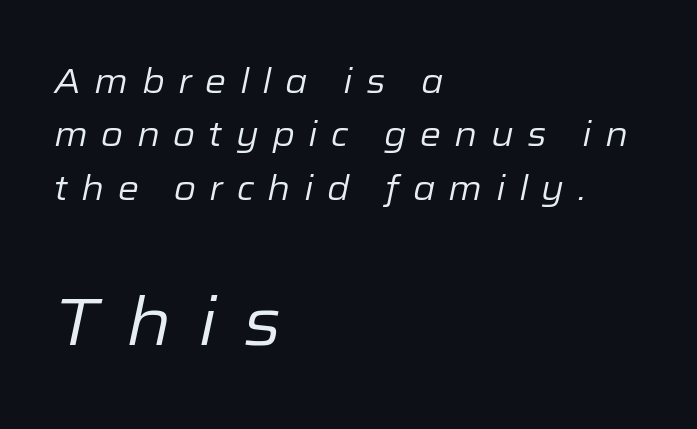
The image shows 67 px regular-weight type, italic (leaning right); set left-aligned, normal line spacing (1.57x), unusually wide letter spacing (+0.39 em), not underlined; the second (bottom) block is 1.97x larger; low stroke contrast and a medium x-height.
